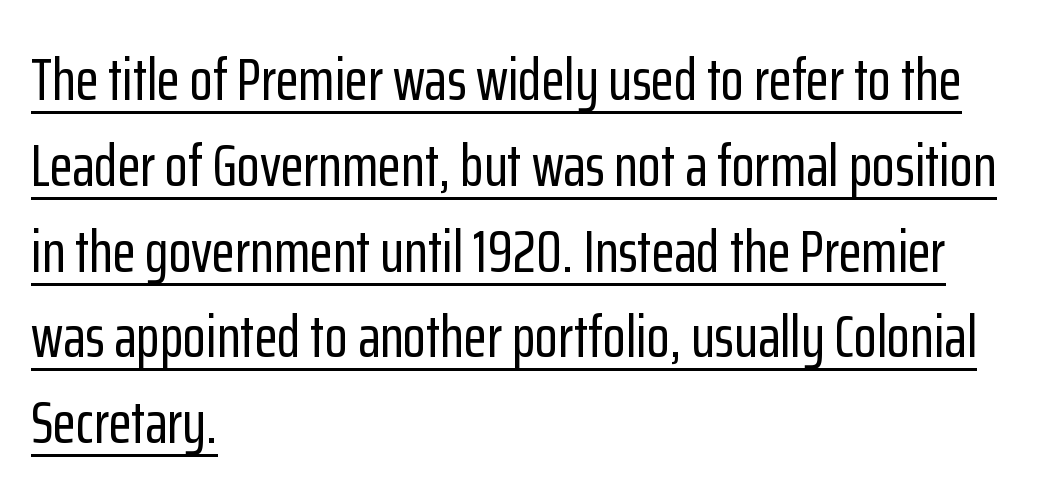
Upright lettering throughout. Nothing unusual about the tracking: characters are spaced as the font intends. The text block is weighted toward the left margin, trailing off unevenly rightward. Note the varied advance widths — an 'i' is clearly narrower than an 'm'.
